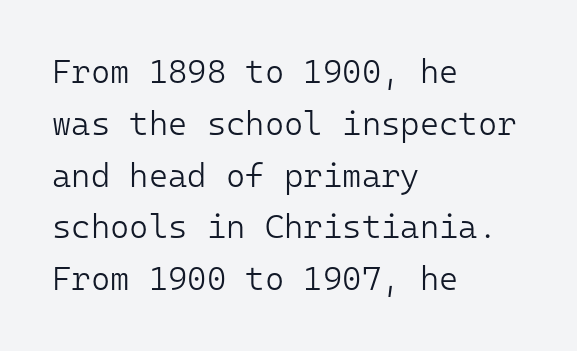
Q: Is the text bold? A: No.
Q: Is the text italic (slanted)? A: No, it is upright.
Q: Is the typeface a serif or a sans-serif typeface? A: Sans-serif.
Q: Is the text underlined? A: No.
Q: How is the paragraph aligned? A: Left-aligned.
Q: Is the spacing between letters normal or unusually wide? A: Normal.
Q: Is the spacing between lines tight, normal or loose? A: Normal.
Q: Width (condensed, normal, or wide)? A: Normal.
Q: Stroke contrast? A: Low.
Q: x-height? A: Medium.
Q: Monospaced? A: Yes.
